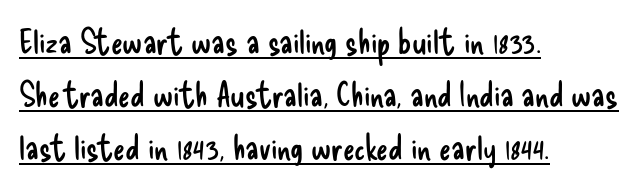
{"serif": "no", "italic": "no", "bold": "no", "weight": "regular", "width": "condensed", "stroke_contrast": "low", "x_height": "small", "monospaced": "no", "underline": "yes", "align": "left", "line_spacing": "normal", "line_spacing_ratio": 1.51, "letter_spacing": "normal", "letter_spacing_em": 0.0, "glyph_px": 35}
